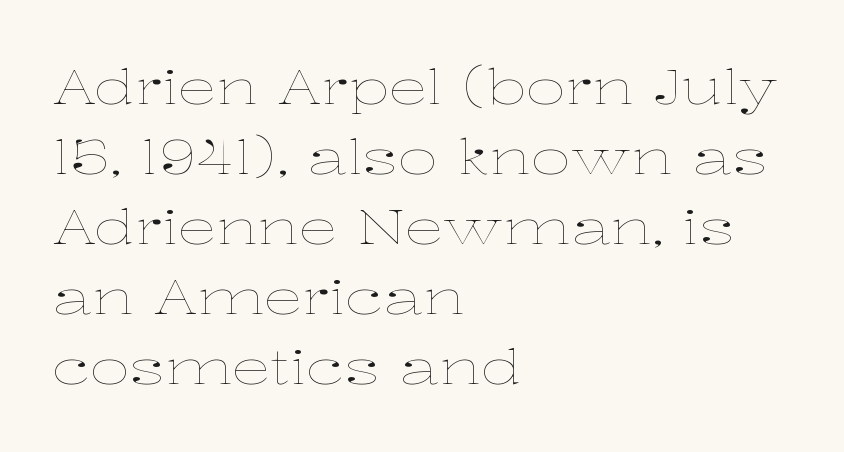
{"italic": "no", "bold": "no", "weight": "thin", "width": "wide", "stroke_contrast": "low", "x_height": "medium", "monospaced": "no", "underline": "no", "align": "left", "line_spacing": "normal", "line_spacing_ratio": 1.43, "letter_spacing": "normal", "letter_spacing_em": 0.0, "glyph_px": 49}
